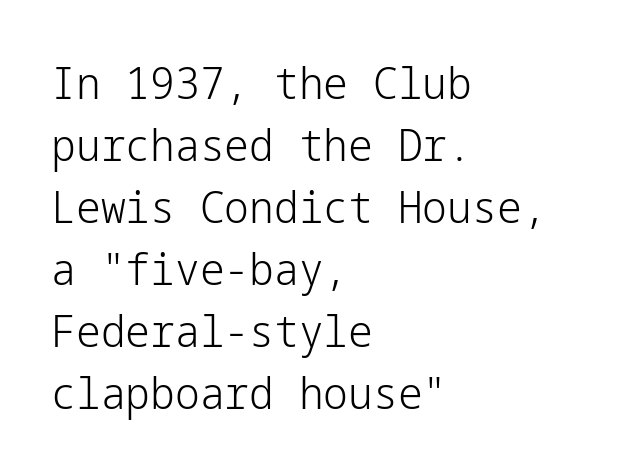
The image shows 44 px light sans-serif type, upright; set left-aligned, normal line spacing (1.41x), normal letter spacing, not underlined; low stroke contrast and a medium x-height.
